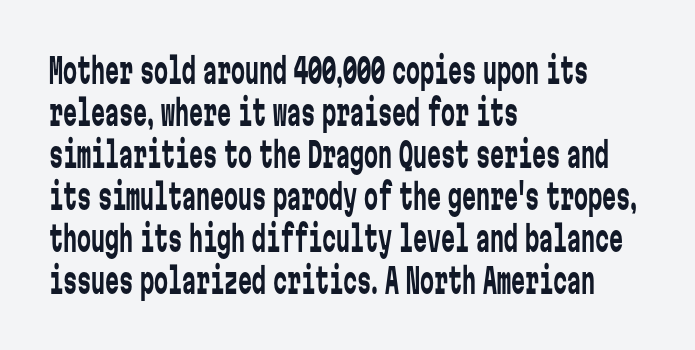
{"serif": "no", "italic": "no", "bold": "no", "weight": "regular", "width": "condensed", "stroke_contrast": "low", "x_height": "medium", "monospaced": "yes", "underline": "no", "align": "left", "line_spacing_ratio": 1.2, "letter_spacing": "normal", "letter_spacing_em": 0.0, "glyph_px": 35}
